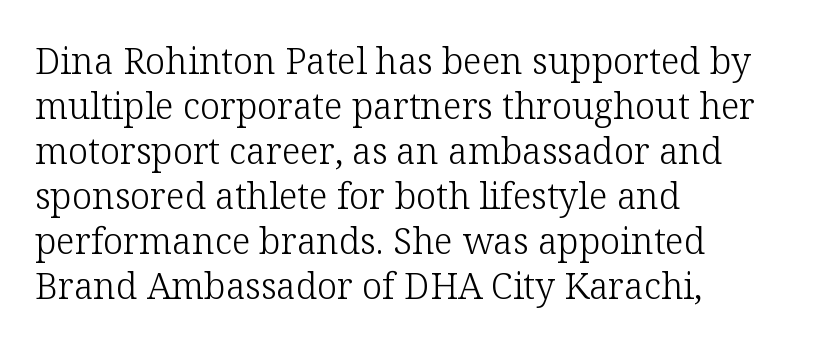
Letterform terminals end in serifs throughout the passage. Successive baselines arrive at the customary interval. Proportional: the letters do not fall into vertical columns. Posture: vertical.
